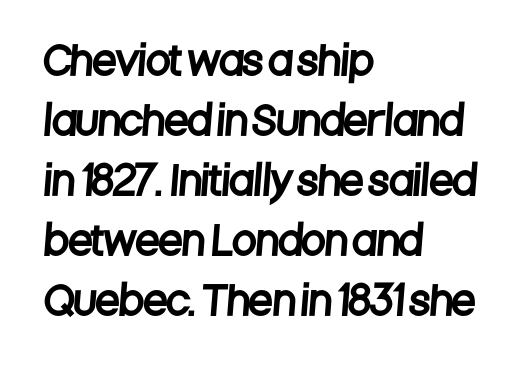
Does the copy run flush right? No — it runs flush left. The vertical gap from one line to the next is medium. Character widths vary here, with narrow letters taking less room than wide ones. The gaps between neighbouring characters are ordinary and unremarkable. Check the space under the baseline: it is left empty. Regarding serifs, this sample does without them.
